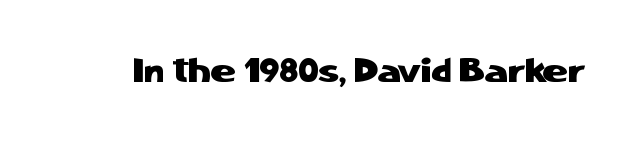
The image shows 34 px sans-serif type, upright; set normal letter spacing, not underlined; low stroke contrast and a medium x-height.
